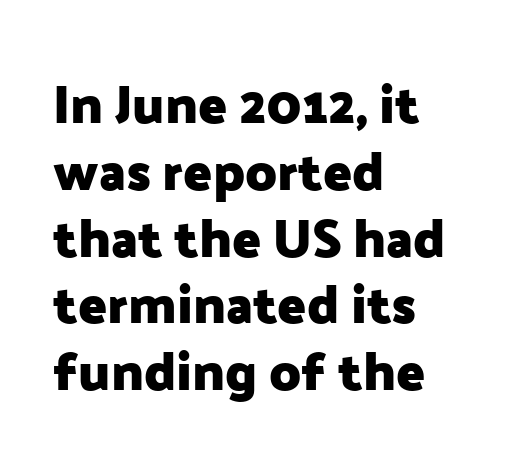
Successive baselines arrive at the customary interval. These lines keep a tight, regular rhythm from letter to letter. Visually the block forms a straight wall on the left and a jagged coastline on the right. Italic? Not at all — the glyphs are vertical. Serifs: no, the terminals of the letterforms are clean.
